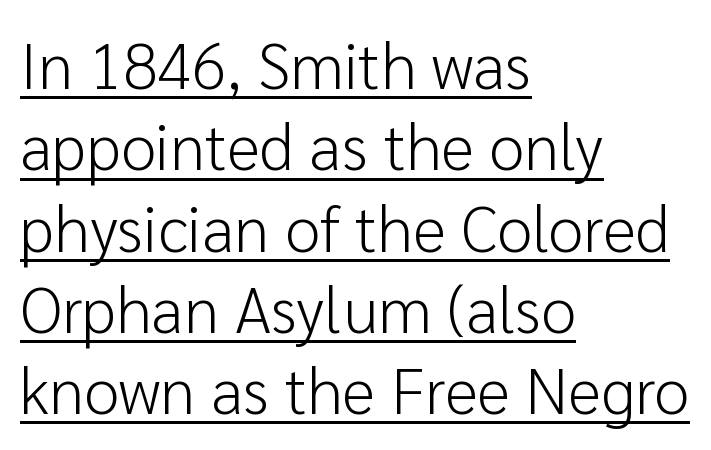
{"serif": "no", "italic": "no", "bold": "no", "weight": "light", "width": "normal", "stroke_contrast": "low", "x_height": "medium", "monospaced": "no", "underline": "yes", "align": "left", "line_spacing": "normal", "line_spacing_ratio": 1.27, "letter_spacing": "normal", "letter_spacing_em": 0.0, "glyph_px": 64}
